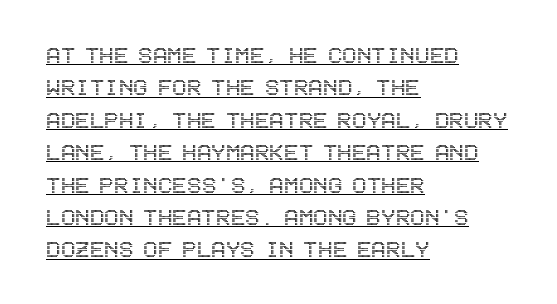
{"italic": "no", "underline": "yes", "align": "left", "line_spacing_ratio": 1.2, "letter_spacing": "normal", "letter_spacing_em": 0.0, "glyph_px": 27}
